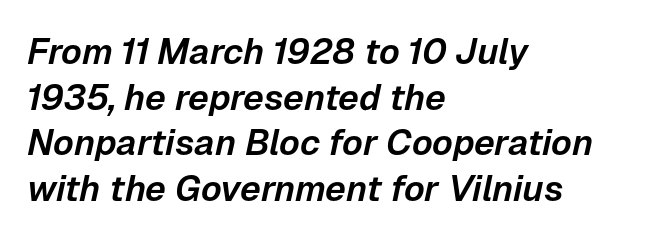
Q: Is the text italic (slanted)? A: Yes, it leans right by about 12 degrees.
Q: Is the text underlined? A: No.
Q: How is the paragraph aligned? A: Left-aligned.
Q: Is the spacing between letters normal or unusually wide? A: Normal.
Q: Is the spacing between lines tight, normal or loose? A: Normal.
Q: Width (condensed, normal, or wide)? A: Normal.
Q: Stroke contrast? A: Low.
Q: x-height? A: Medium.
Q: Monospaced? A: No.
